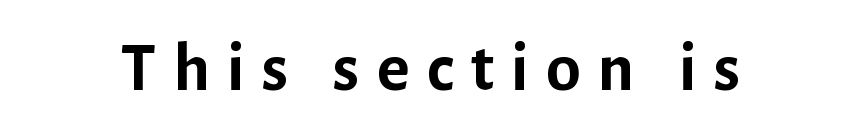
The face used here is proportionally spaced, like ordinary book or web type. This rendering employs a face without finishing strokes, i.e., a sans-serif. This sample uses an upright cut, with every glyph sitting square on the baseline. These lines carry a lot of weight — the face is fully bold.
